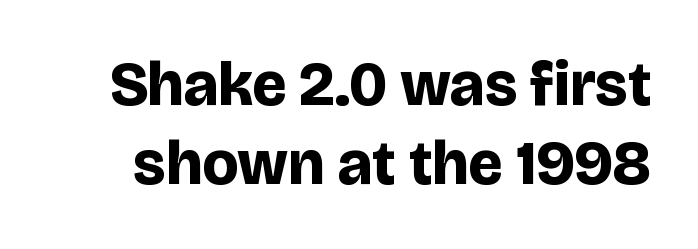
The image shows 62 px bold sans-serif type, upright; set normal line spacing (1.28x), normal letter spacing, not underlined; low stroke contrast and a large x-height.
